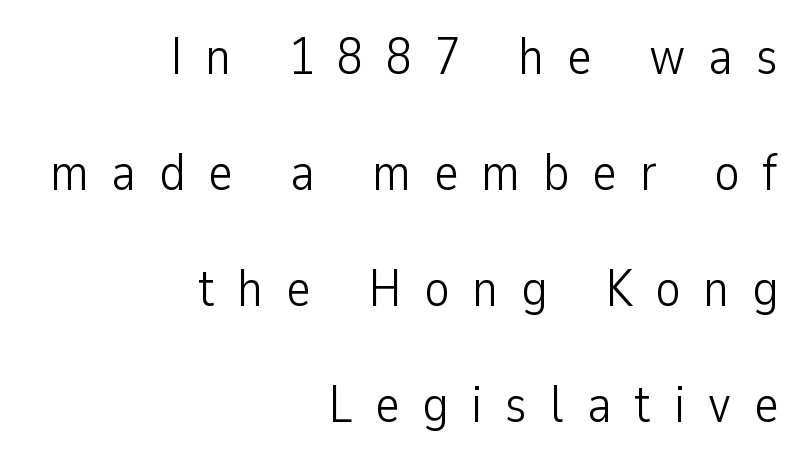
{"serif": "no", "italic": "no", "bold": "no", "weight": "light", "width": "condensed", "stroke_contrast": "low", "x_height": "medium", "monospaced": "no", "underline": "no", "align": "right", "line_spacing": "loose", "line_spacing_ratio": 2.23, "letter_spacing": "wide", "letter_spacing_em": 0.44, "glyph_px": 52}
